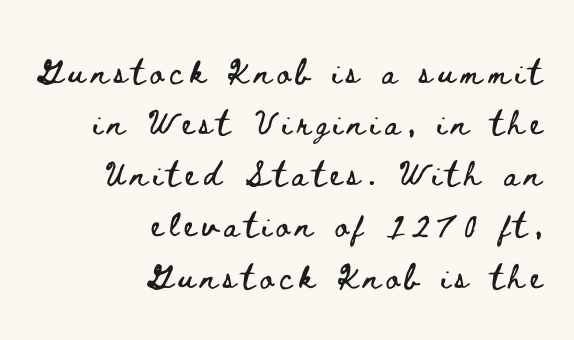
The image shows 31 px wide type; set right-aligned, normal line spacing (1.65x), not underlined; low stroke contrast and a small x-height.
